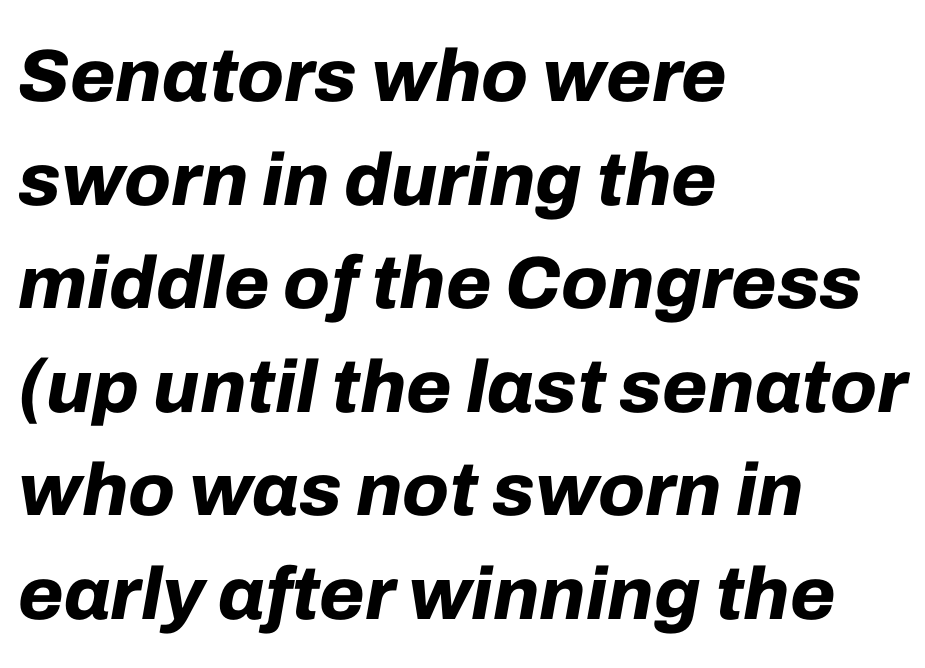
Compared with an ordinary text face, these strokes are far heavier — a full bold. You could not count columns in this text — the font is proportionally spaced. The lines in this sample share a left origin and differ only in where they stop. Notice how descenders clear the ascenders below comfortably — that's standard leading. The horizontal fit of the characters is conventional and even.
